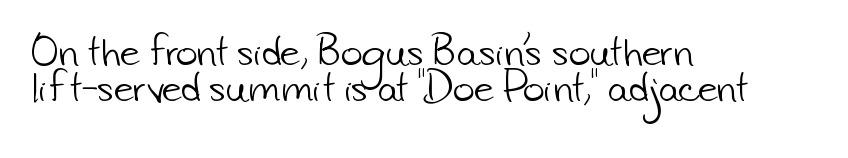
The image shows 37 px light sans-serif type; set left-aligned, tight line spacing (0.96x), normal letter spacing, not underlined; low stroke contrast and a small x-height.
